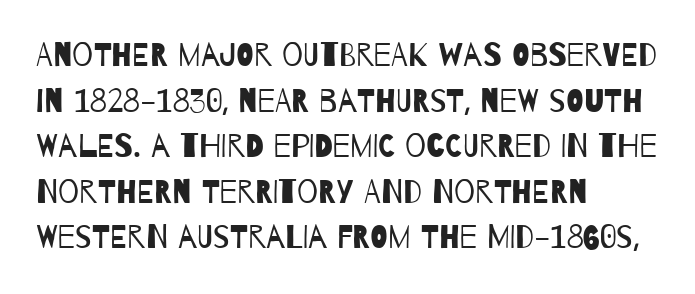
{"serif": "no", "bold": "no", "weight": "regular", "width": "condensed", "stroke_contrast": "low", "x_height": "large", "monospaced": "no", "underline": "no", "align": "left", "line_spacing": "normal", "line_spacing_ratio": 1.38, "letter_spacing": "normal", "letter_spacing_em": 0.0, "glyph_px": 33}
